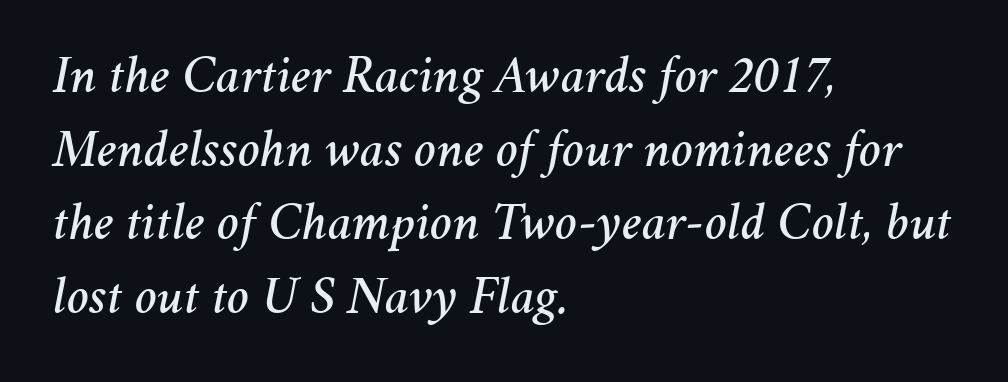
Italic? Definitely — the glyphs are oblique. Leftover space on each line is placed entirely after the last word. Note the varied advance widths — an 'i' is clearly narrower than an 'm'. The rendering keeps characters at their native spacing.
